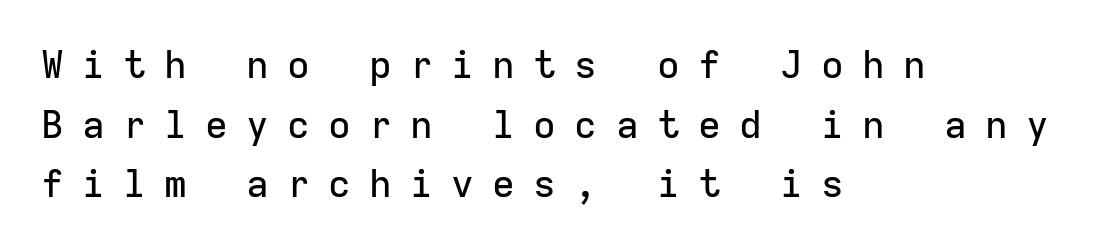
The image shows 38 px sans-serif type, upright, monospaced; set left-aligned, normal line spacing (1.57x), unusually wide letter spacing (+0.48 em), not underlined; low stroke contrast and a medium x-height.
